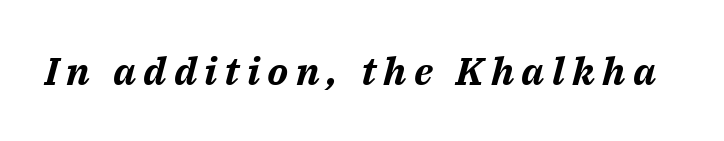
{"italic": "yes", "lean": "right", "slant_degrees": 14, "bold": "yes", "weight": "bold", "width": "normal", "stroke_contrast": "medium", "x_height": "medium", "monospaced": "no", "underline": "no", "glyph_px": 39}
